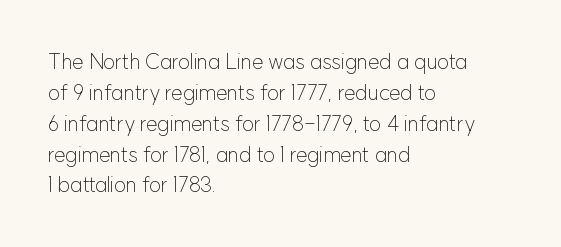
The image shows 21 px text type, upright; set left-aligned, normal line spacing (1.47x), normal letter spacing, not underlined.
